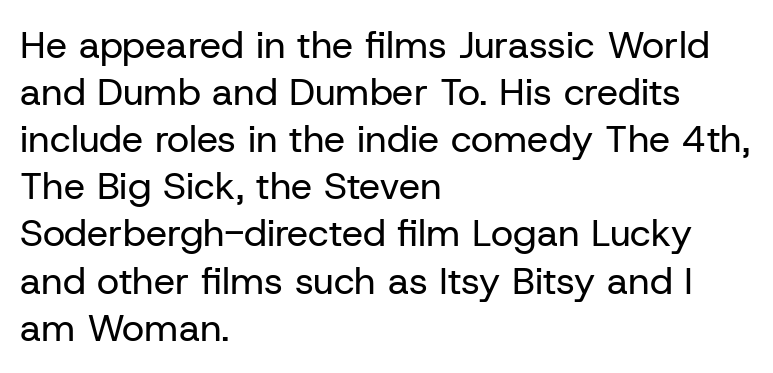
{"serif": "no", "italic": "no", "bold": "no", "weight": "regular", "width": "normal", "stroke_contrast": "low", "x_height": "medium", "monospaced": "no", "underline": "no", "align": "left", "line_spacing_ratio": 1.24, "letter_spacing": "normal", "letter_spacing_em": 0.0, "glyph_px": 38}
